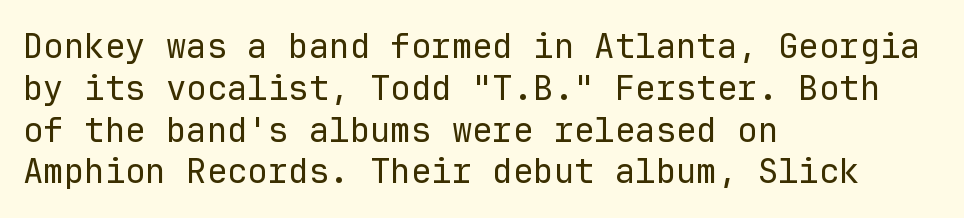
{"serif": "no", "italic": "no", "bold": "no", "weight": "regular", "width": "normal", "stroke_contrast": "low", "x_height": "medium", "monospaced": "yes", "underline": "no", "align": "left", "line_spacing_ratio": 1.23, "letter_spacing": "normal", "letter_spacing_em": 0.0, "glyph_px": 34}
